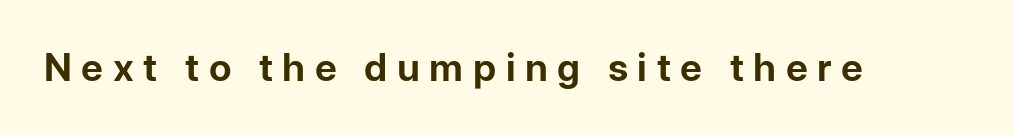
This is roman type, the default non-slanted kind. A typesetter would call this proportional, since set widths differ per character. In terms of weight, the rendering is a true, heavy bold. Bare-footed words on every line. Observe the absence of serifs on each vertical stroke in this sample.
